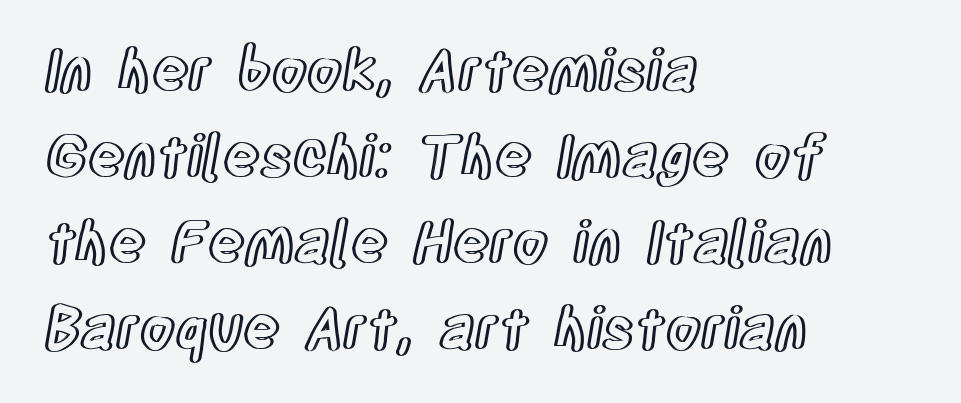
{"width": "condensed", "x_height": "large", "monospaced": "no", "underline": "no", "align": "left", "line_spacing": "normal", "line_spacing_ratio": 1.51, "letter_spacing": "normal", "letter_spacing_em": 0.0, "glyph_px": 57}
